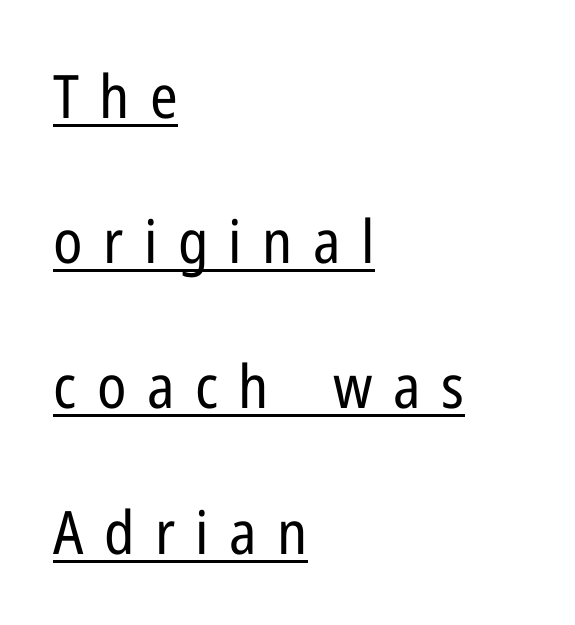
Q: Is the text bold? A: No.
Q: Is the text italic (slanted)? A: No, it is upright.
Q: Is the typeface a serif or a sans-serif typeface? A: Sans-serif.
Q: Is the text underlined? A: Yes.
Q: How is the paragraph aligned? A: Left-aligned.
Q: Is the spacing between letters normal or unusually wide? A: Unusually wide.
Q: Is the spacing between lines tight, normal or loose? A: Loose.
Q: Width (condensed, normal, or wide)? A: Condensed.
Q: Stroke contrast? A: Low.
Q: x-height? A: Medium.
Q: Monospaced? A: No.
